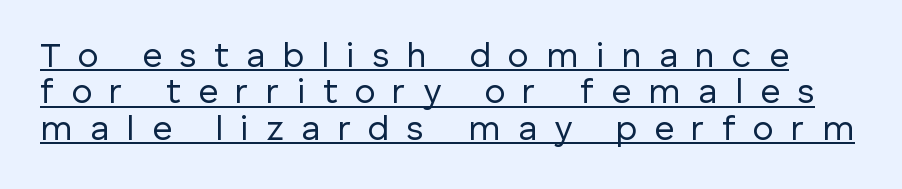
{"serif": "no", "italic": "no", "bold": "no", "weight": "regular", "width": "normal", "stroke_contrast": "low", "x_height": "medium", "monospaced": "no", "underline": "yes", "line_spacing": "tight", "line_spacing_ratio": 1.04, "letter_spacing": "wide", "letter_spacing_em": 0.49, "glyph_px": 35}
